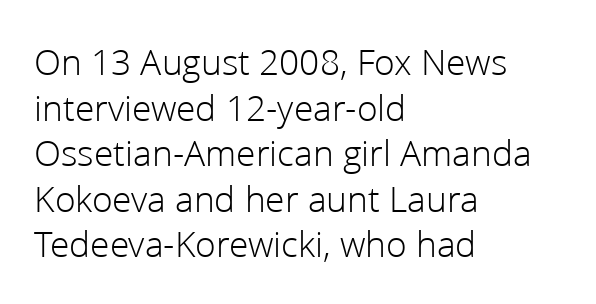
The paragraph has a hard left edge and a soft right edge. Spacing between characters is what you'd get straight out of the box. The string is rendered with underlining switched off. The designer went with a sans here, leaving each stem footless.
